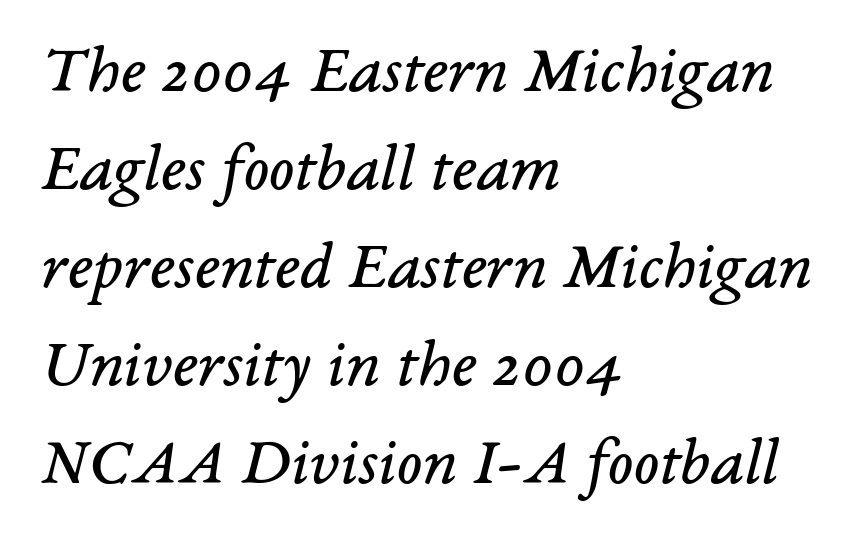
Q: Is the text bold? A: No.
Q: Is the text italic (slanted)? A: Yes, it leans right by about 14 degrees.
Q: Is the typeface a serif or a sans-serif typeface? A: Serif.
Q: Is the text underlined? A: No.
Q: How is the paragraph aligned? A: Left-aligned.
Q: Is the spacing between letters normal or unusually wide? A: Normal.
Q: Is the spacing between lines tight, normal or loose? A: Normal.
Q: Width (condensed, normal, or wide)? A: Normal.
Q: Stroke contrast? A: Low.
Q: x-height? A: Medium.
Q: Monospaced? A: No.
